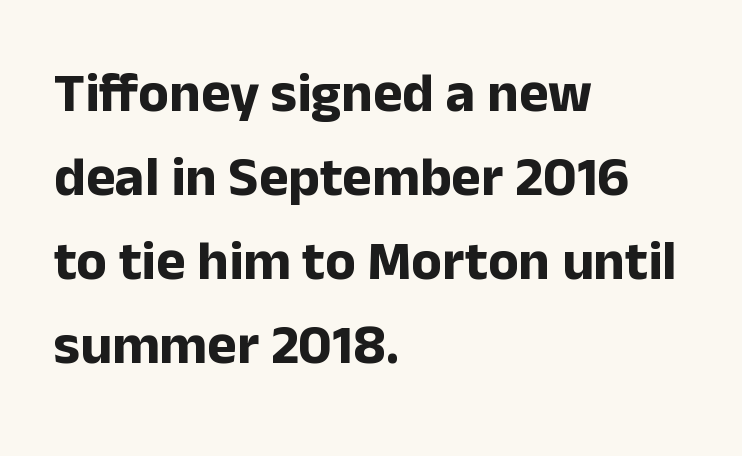
The line-height multiplier appears to be the usual default. Is the block centered? No — it sits flush against the left margin. Tracking value appears to be zero — textbook default spacing. On the weight axis this lands at bold, roughly 700. Words float on clear page, feet unadorned.
